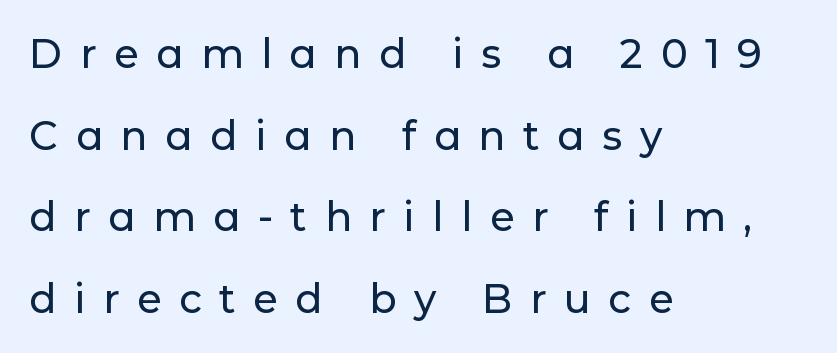
{"serif": "no", "italic": "no", "width": "normal", "stroke_contrast": "low", "x_height": "medium", "monospaced": "no", "underline": "no", "align": "left", "line_spacing": "loose", "line_spacing_ratio": 2.04, "letter_spacing": "wide", "letter_spacing_em": 0.44, "glyph_px": 40}
